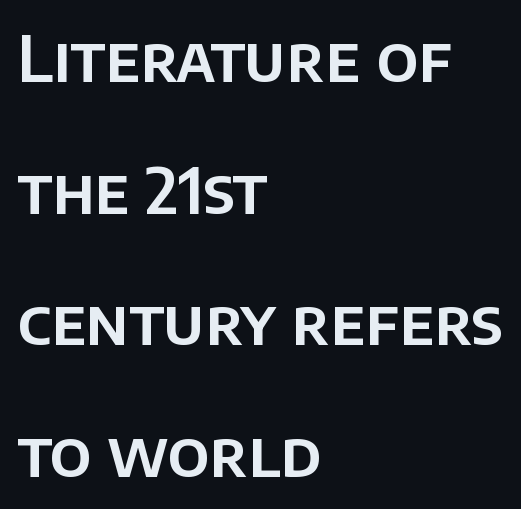
Descender tails drop into unmarked territory. Characters follow at the spacing the type designer built in. The vertical gap from one line to the next is large. Grotesque or geometric, the face here clearly has no serifs.
